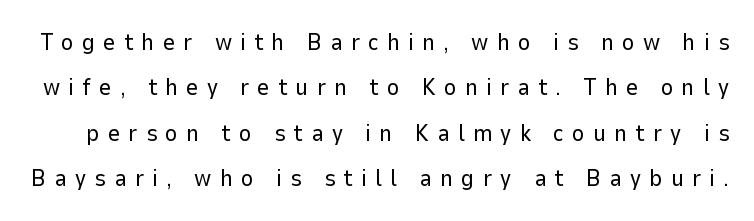
Q: Is the text bold? A: No.
Q: Is the text italic (slanted)? A: No, it is upright.
Q: Is the text underlined? A: No.
Q: Is the spacing between letters normal or unusually wide? A: Unusually wide.
